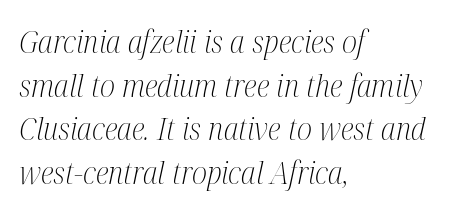
{"serif": "yes", "italic": "yes", "lean": "right", "slant_degrees": 12, "bold": "no", "weight": "light", "width": "condensed", "stroke_contrast": "medium", "x_height": "medium", "monospaced": "no", "underline": "no", "align": "left", "line_spacing": "normal", "line_spacing_ratio": 1.41, "letter_spacing": "normal", "letter_spacing_em": 0.0, "glyph_px": 31}
